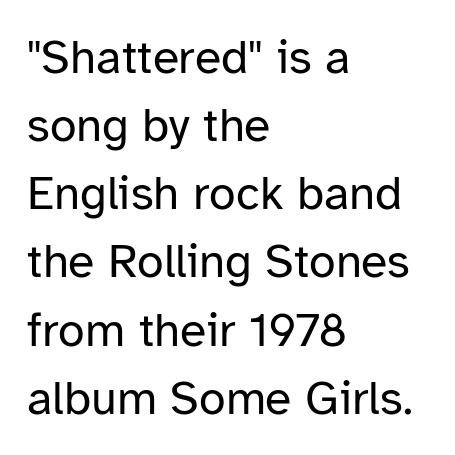
{"serif": "no", "italic": "no", "bold": "no", "weight": "regular", "width": "normal", "stroke_contrast": "low", "x_height": "medium", "monospaced": "no", "underline": "no", "align": "left", "line_spacing": "normal", "line_spacing_ratio": 1.42, "letter_spacing": "normal", "letter_spacing_em": 0.0, "glyph_px": 48}
